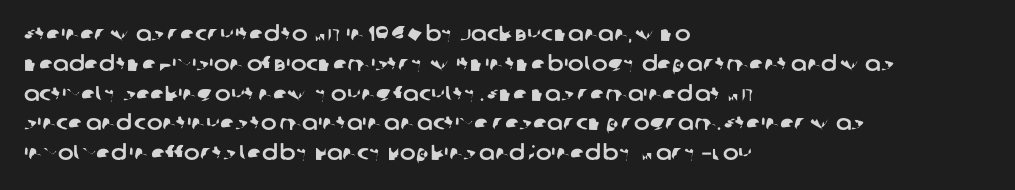
{"underline": "no", "align": "left", "line_spacing": "normal", "line_spacing_ratio": 1.42, "letter_spacing": "normal", "letter_spacing_em": 0.0, "glyph_px": 21}
